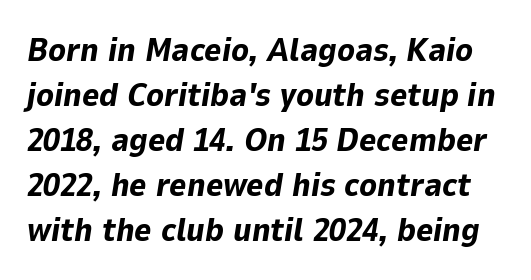
{"italic": "yes", "lean": "right", "slant_degrees": 9, "bold": "yes", "weight": "bold", "width": "normal", "stroke_contrast": "low", "x_height": "medium", "monospaced": "no", "underline": "no", "line_spacing": "normal", "line_spacing_ratio": 1.36, "letter_spacing": "normal", "letter_spacing_em": 0.0, "glyph_px": 33}
